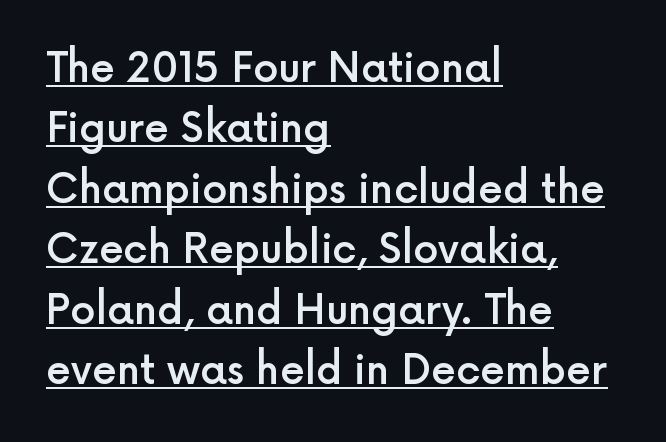
Q: Is the text bold? A: Semi-bold.
Q: Is the text italic (slanted)? A: No, it is upright.
Q: Is the typeface a serif or a sans-serif typeface? A: Sans-serif.
Q: Is the text underlined? A: Yes.
Q: How is the paragraph aligned? A: Left-aligned.
Q: Is the spacing between letters normal or unusually wide? A: Normal.
Q: Is the spacing between lines tight, normal or loose? A: Normal.
Q: Width (condensed, normal, or wide)? A: Normal.
Q: x-height? A: Medium.
Q: Monospaced? A: No.
